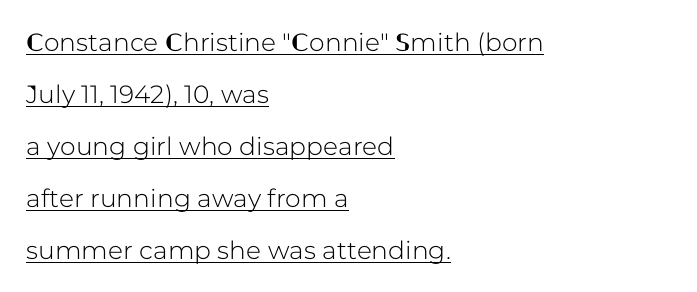
The image shows 25 px text type, upright; set left-aligned, loose line spacing (2.08x), normal letter spacing, underlined.
